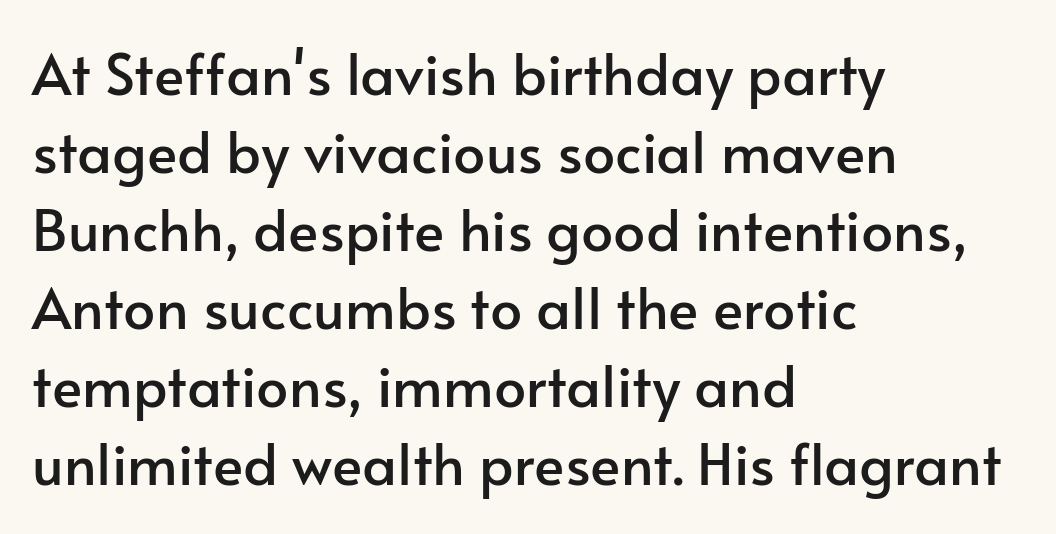
You could not count columns in this text — the font is proportionally spaced. The type family on display is of the sans-serif kind. Layout note: lines flush left. The lettering stays uniformly vertical, giving the passage a roman look. Rows of type keep a routine distance in the vertical direction.
